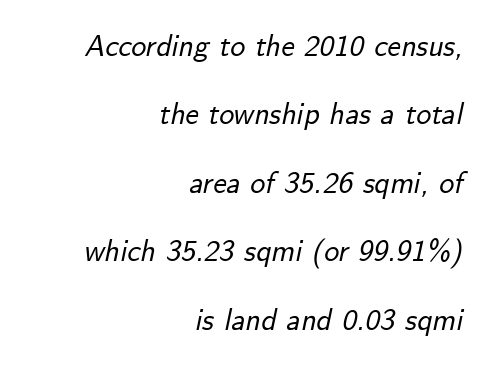
{"italic": "yes", "lean": "right", "slant_degrees": 12, "width": "normal", "stroke_contrast": "low", "x_height": "small", "monospaced": "no", "underline": "no", "align": "right", "line_spacing": "loose", "line_spacing_ratio": 2.28, "letter_spacing": "normal", "letter_spacing_em": 0.0, "glyph_px": 30}
